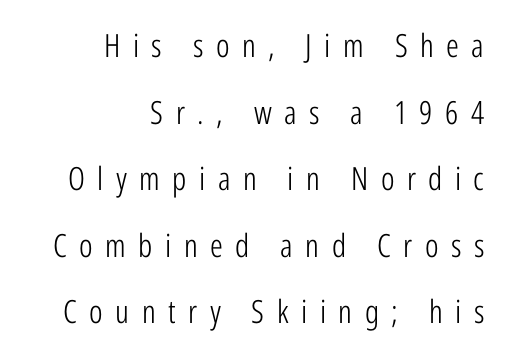
Whoever set this chose breathing room over compactness in the vertical rhythm. The rendering shows plain stroke endings on the letterforms — a sans-serif design. The rendering inserts visible extra space after every character. Horizontal alignment here is rightward, an uncommon choice for prose.
